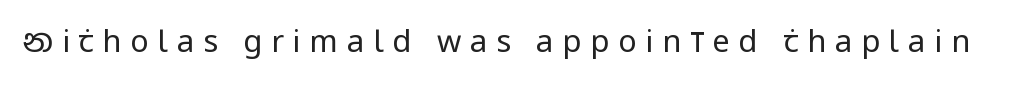
Q: Is the text bold? A: No.
Q: Is the text italic (slanted)? A: No, it is upright.
Q: Is the typeface a serif or a sans-serif typeface? A: Sans-serif.
Q: Is the text underlined? A: No.
Q: Is the spacing between letters normal or unusually wide? A: Unusually wide.
Q: Width (condensed, normal, or wide)? A: Condensed.
Q: Stroke contrast? A: Low.
Q: x-height? A: Large.
Q: Monospaced? A: No.
